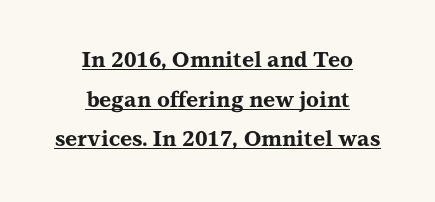
A full-strength bold gives these letters their thick strokes. Ascenders rise straight up at ninety degrees. The paragraph shown floats in the horizontal middle. You can see a thin bar hugging the bottom of the glyphs. There is no visible air inserted between adjacent glyphs.
